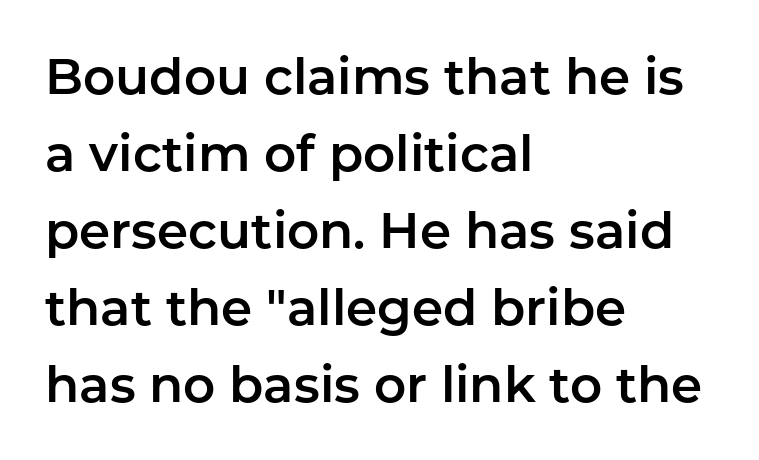
Upright lettering throughout. The rendering uses natural spacing where letterforms have individual widths. Does the copy run flush right? No — it runs flush left. How are the letters spaced? Ordinarily, with no added tracking. The face used here is a sans, in the tradition of grotesques and geometrics.
